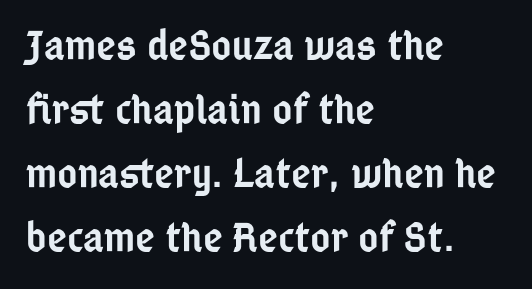
Style check: upright. Honestly, the row spacing looks completely unremarkable. Line beginnings align vertically; line endings do not. Students, note that the glyphs here touch the page at normal intervals. The face used here is a semibold: visibly heavier than regular, lighter than bold.
